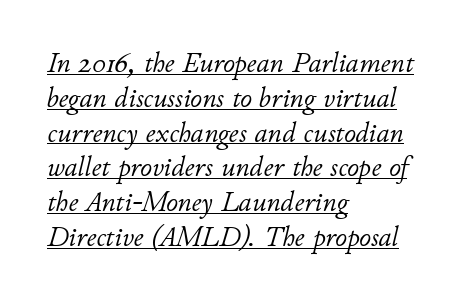
Q: Is the text bold? A: No.
Q: Is the text italic (slanted)? A: Yes, it leans right by about 11 degrees.
Q: Is the text underlined? A: Yes.
Q: How is the paragraph aligned? A: Left-aligned.
Q: Is the spacing between letters normal or unusually wide? A: Normal.
Q: Width (condensed, normal, or wide)? A: Normal.
Q: Stroke contrast? A: Low.
Q: x-height? A: Small.
Q: Monospaced? A: No.
